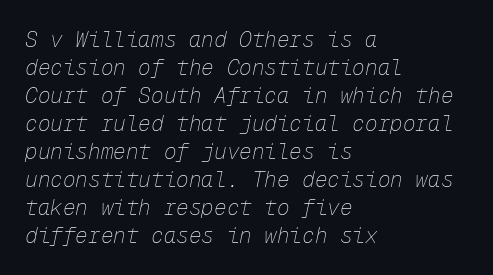
{"italic": "yes", "lean": "right", "slant_degrees": 12, "bold": "no", "underline": "no", "align": "left", "line_spacing": "normal", "line_spacing_ratio": 1.33, "letter_spacing": "normal", "letter_spacing_em": 0.0, "glyph_px": 21}
